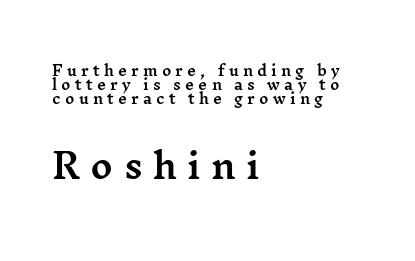
Q: Is the text italic (slanted)? A: No, it is upright.
Q: Is the typeface a serif or a sans-serif typeface? A: Serif.
Q: Is the text underlined? A: No.
Q: How is the paragraph aligned? A: Left-aligned.
Q: Is the spacing between letters normal or unusually wide? A: Unusually wide.
Q: Is the spacing between lines tight, normal or loose? A: Tight.
Q: Which block of text is set in a larger size, the first (top) or the second (bottom)? A: The second (bottom) one.
Q: Width (condensed, normal, or wide)? A: Wide.
Q: Stroke contrast? A: Medium.
Q: x-height? A: Medium.
Q: Monospaced? A: No.
